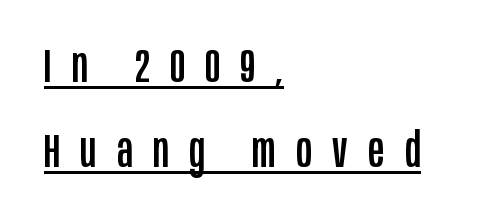
Q: Is the text italic (slanted)? A: No, it is upright.
Q: Is the typeface a serif or a sans-serif typeface? A: Sans-serif.
Q: Is the text underlined? A: Yes.
Q: How is the paragraph aligned? A: Left-aligned.
Q: Is the spacing between letters normal or unusually wide? A: Unusually wide.
Q: Width (condensed, normal, or wide)? A: Condensed.
Q: Stroke contrast? A: Low.
Q: x-height? A: Large.
Q: Monospaced? A: No.
